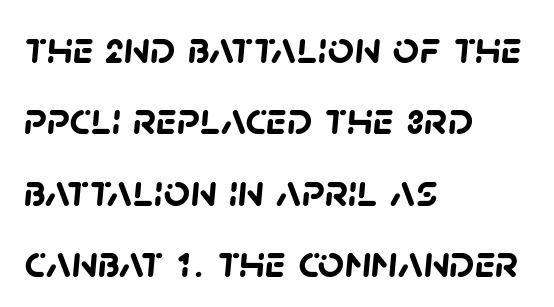
Decoration check: the copy has no underline. Vertically, the passage feels balanced, rows spaced as you'd expect. Left-aligned paragraph, ragged on the right. The characters display no serif detailing; their extremities are plain.
